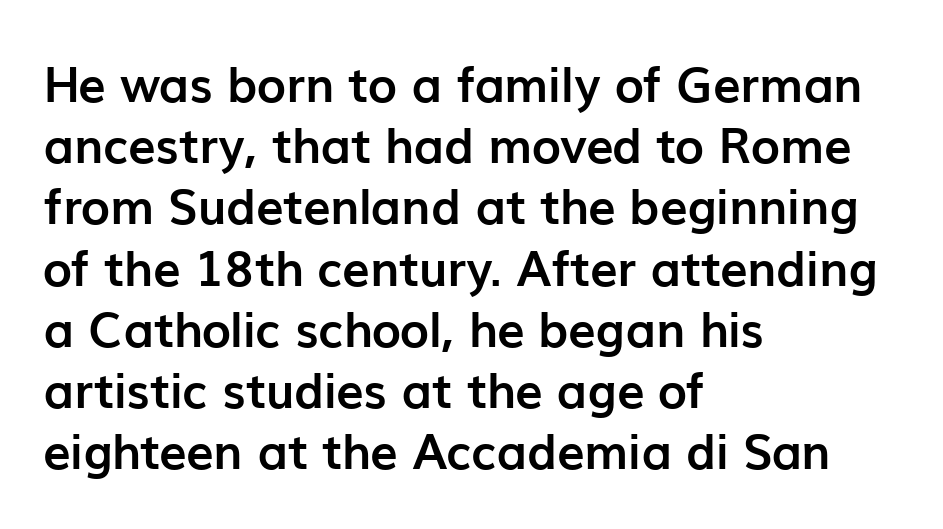
Look at the bottom of the vertical strokes: they stop flat, with no serifs. Between one letter and the next there's only the usual sliver of space. The type sits square on the baseline with zero lean. Casual observation: everything's shoved over to the left.
